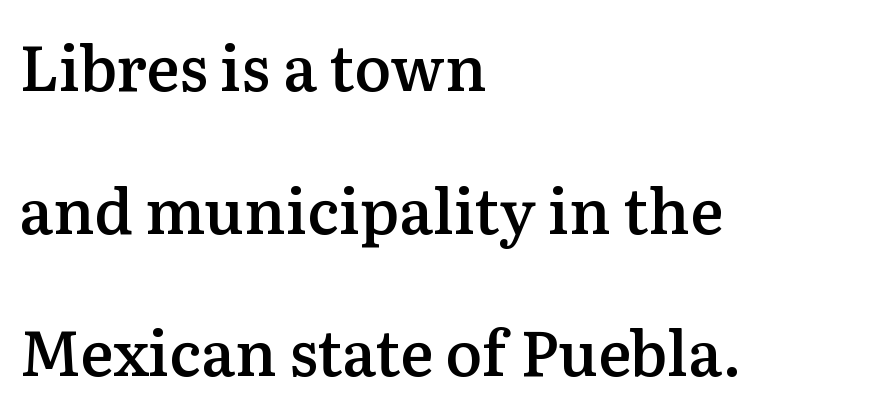
{"serif": "yes", "italic": "no", "bold": "semi", "weight": "semibold", "width": "normal", "stroke_contrast": "medium", "x_height": "medium", "monospaced": "no", "underline": "no", "align": "left", "line_spacing": "loose", "line_spacing_ratio": 2.3, "letter_spacing": "normal", "letter_spacing_em": 0.0, "glyph_px": 62}
